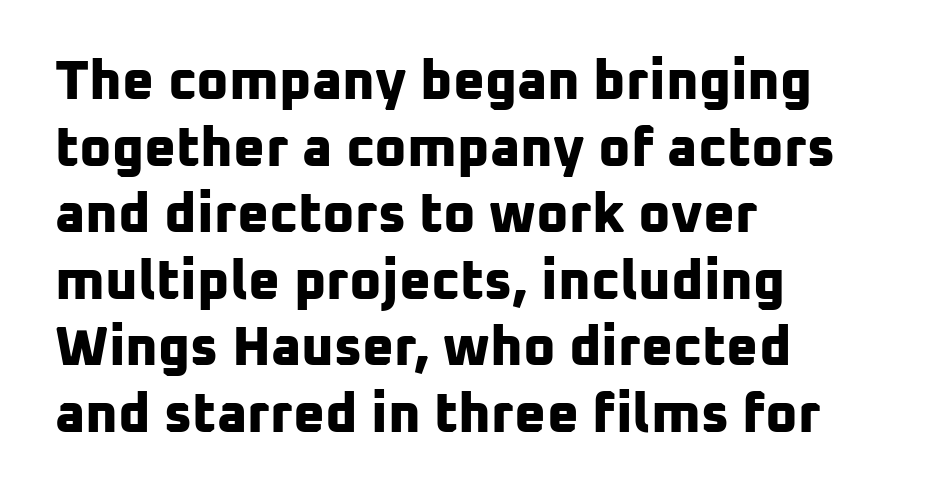
Is the letter spacing exaggerated? No — it looks like the ordinary default. A bare baseline throughout the passage. The rendering shows plain stroke endings on the letterforms — a sans-serif design. Looks like regular typesetting: each glyph gets only the width it needs.
